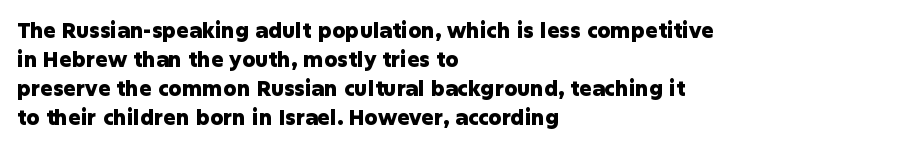
The lines are quadded left. These lines keep a tight, regular rhythm from letter to letter. The gap between lines stays unmarked. It's the straight-up-and-down kind of type. The rendering uses a moderate line-height, typical for paragraphs. Pretty heavy lettering here — definitely bold.
